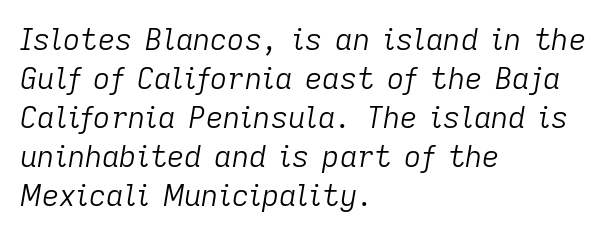
{"italic": "yes", "lean": "right", "slant_degrees": 9, "bold": "no", "weight": "light", "width": "normal", "stroke_contrast": "low", "x_height": "medium", "monospaced": "no", "underline": "no", "align": "left", "line_spacing": "normal", "line_spacing_ratio": 1.3, "letter_spacing": "normal", "letter_spacing_em": 0.0, "glyph_px": 30}
